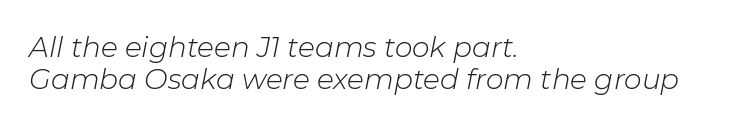
The image shows 28 px light type, italic (leaning right); set left-aligned, tight line spacing (1.15x), normal letter spacing, not underlined; low stroke contrast and a medium x-height.
